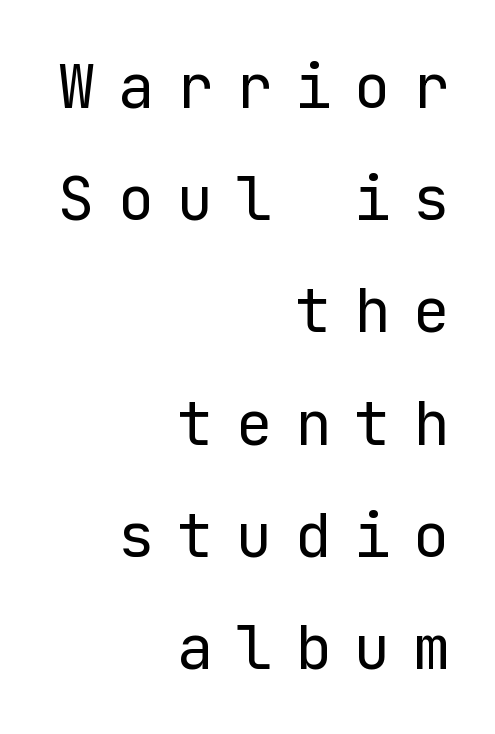
{"serif": "no", "italic": "no", "bold": "no", "weight": "regular", "width": "normal", "stroke_contrast": "low", "x_height": "medium", "underline": "no", "align": "right", "line_spacing_ratio": 1.84, "letter_spacing": "wide", "letter_spacing_em": 0.37, "glyph_px": 61}
